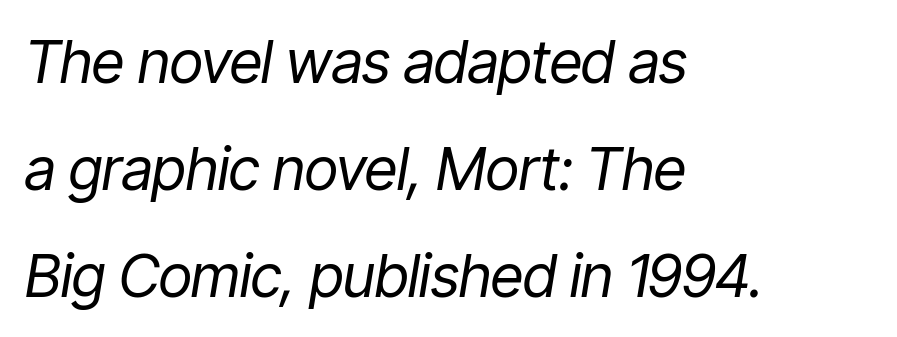
{"italic": "yes", "lean": "right", "slant_degrees": 9, "bold": "no", "weight": "regular", "width": "condensed", "stroke_contrast": "low", "x_height": "medium", "monospaced": "no", "underline": "no", "align": "left", "line_spacing_ratio": 1.81, "letter_spacing": "normal", "letter_spacing_em": 0.0, "glyph_px": 59}
